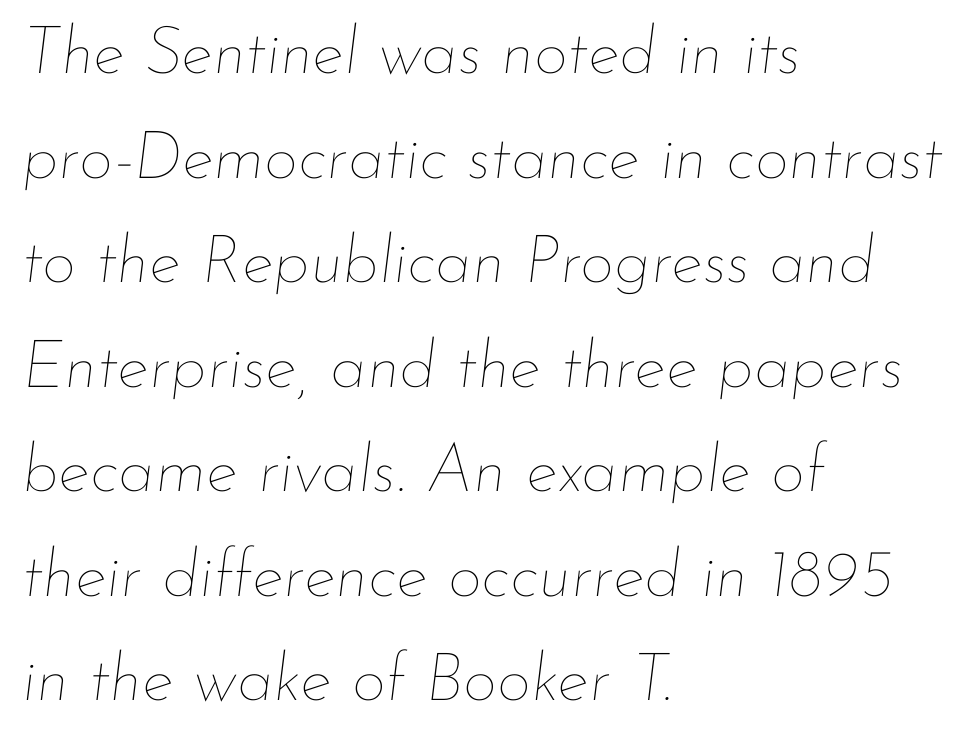
{"italic": "yes", "lean": "right", "slant_degrees": 7, "bold": "no", "weight": "thin", "width": "normal", "stroke_contrast": "low", "x_height": "small", "monospaced": "no", "underline": "no", "align": "left", "line_spacing": "normal", "line_spacing_ratio": 1.56, "letter_spacing": "normal", "letter_spacing_em": 0.0, "glyph_px": 67}
